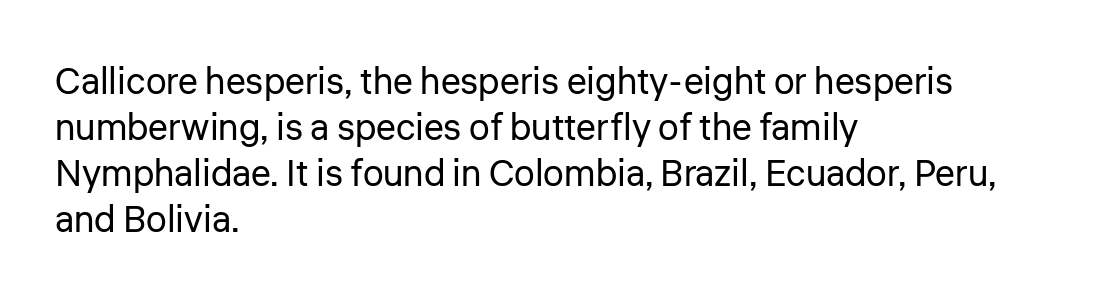
Are there feet on the stems? There aren't — it's a sans. The string is rendered with underlining switched off. Characters remain perfectly vertical along every line. Caption: multi-line text, flush left, ragged right. The letters sit at their default tracking, neither squeezed nor spread.
